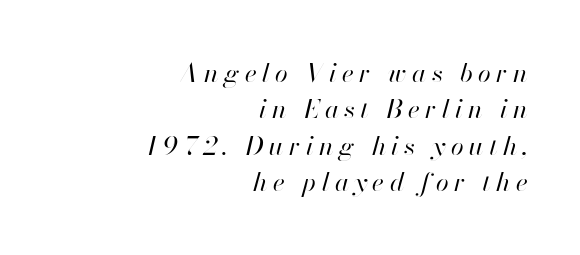
The image shows 26 px text type, italic (leaning right); set right-aligned, normal line spacing (1.4x), unusually wide letter spacing (+0.21 em), not underlined.
